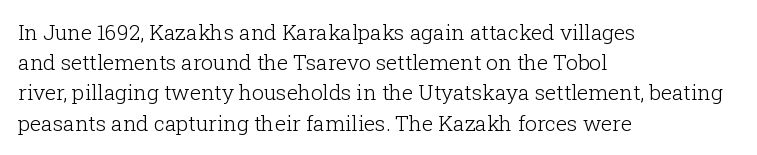
The image shows 21 px text type, upright; set left-aligned, normal line spacing (1.44x), normal letter spacing, not underlined.
